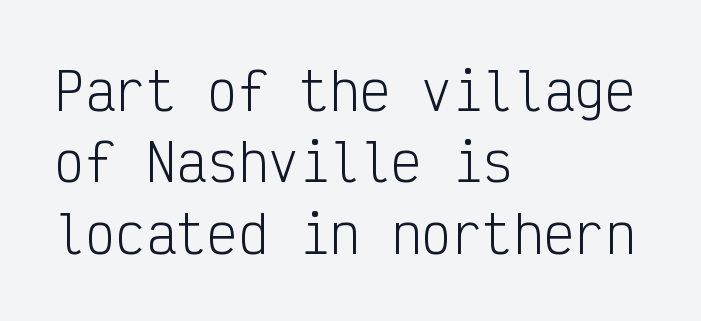
{"serif": "no", "italic": "no", "bold": "no", "weight": "light", "width": "condensed", "stroke_contrast": "low", "x_height": "medium", "monospaced": "yes", "underline": "no", "align": "left", "line_spacing": "normal", "line_spacing_ratio": 1.4, "letter_spacing": "normal", "letter_spacing_em": 0.0, "glyph_px": 51}
